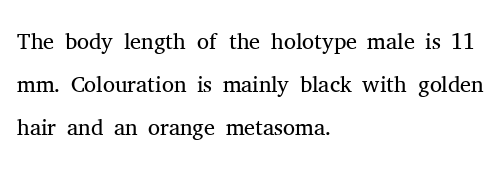
Little horizontal feet cap the strokes, marking this as serif type. Unmarked baselines from the first word to the last. Honestly, the letter spacing is just normal — you wouldn't notice it. Nope, not italic — everything's standing straight. These lines are rendered in a variable-pitch font. In CSS terms this would be text-align: left.
